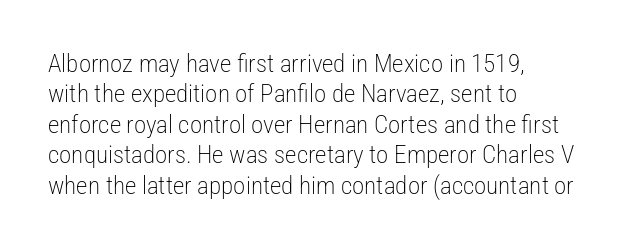
{"italic": "no", "bold": "no", "underline": "no", "align": "left", "line_spacing_ratio": 1.22, "letter_spacing": "normal", "letter_spacing_em": 0.0, "glyph_px": 25}
